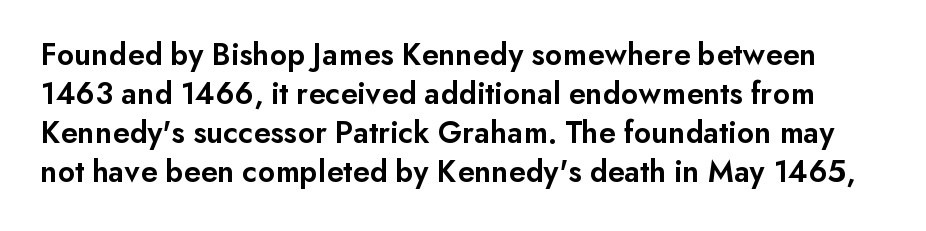
The image shows 32 px semibold sans-serif type, upright; set line spacing 1.22x, normal letter spacing, not underlined; low stroke contrast and a small x-height.
